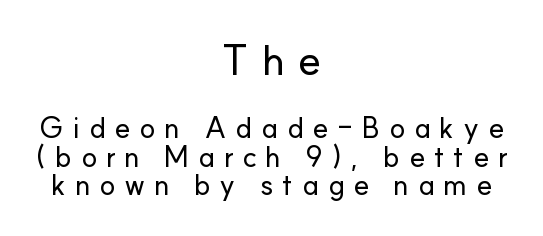
Each letter keeps its own natural width here, so spacing adapts to shape. Neither beginnings nor endings align; midpoints do. The letters are spread apart with noticeably loose tracking. Block one is the big one; block two sits smaller underneath. The lines are packed closely together with very little leading.
